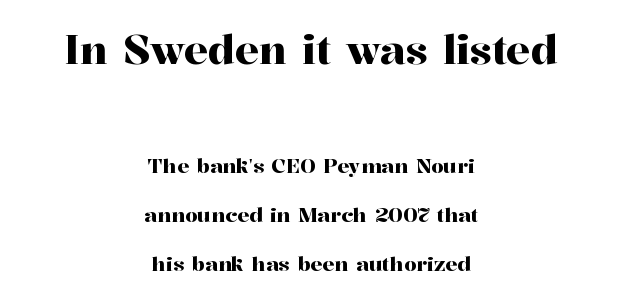
{"serif": "yes", "italic": "no", "width": "normal", "stroke_contrast": "high", "x_height": "medium", "monospaced": "no", "underline": "no", "align": "center", "line_spacing": "loose", "line_spacing_ratio": 2.45, "letter_spacing": "normal", "letter_spacing_em": 0.0, "larger_block": "first", "size_ratio": 2.0, "glyph_px": 40}
